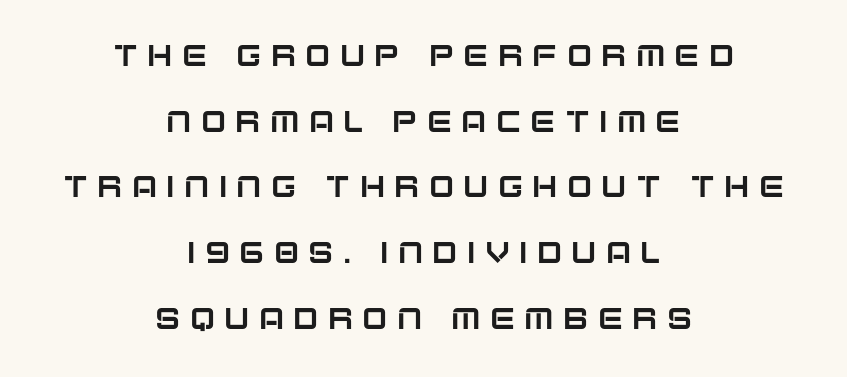
The image shows 30 px sans-serif type, upright; set centered, loose line spacing (2.19x), unusually wide letter spacing (+0.31 em), not underlined; low stroke contrast and a large x-height.
